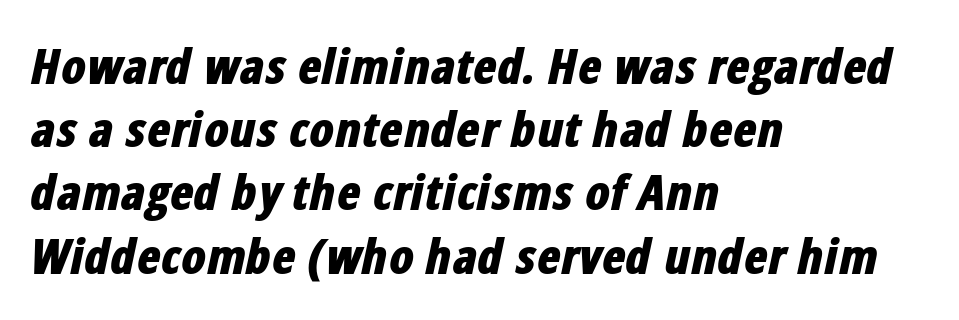
{"italic": "yes", "lean": "right", "slant_degrees": 12, "bold": "yes", "weight": "bold", "width": "condensed", "stroke_contrast": "low", "x_height": "medium", "monospaced": "no", "underline": "no", "align": "left", "line_spacing": "normal", "line_spacing_ratio": 1.29, "letter_spacing": "normal", "letter_spacing_em": 0.0, "glyph_px": 49}
